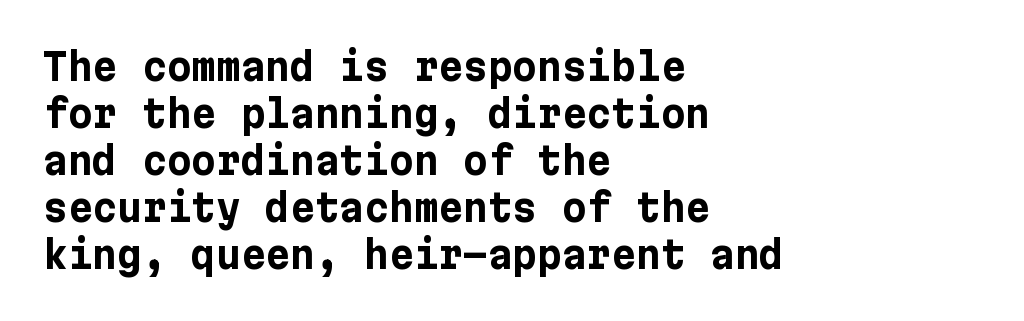
Any mark beneath the type? The region is blank. The line texture is even and compact thanks to regular tracking. These lines are set flush left with a ragged right edge. The text was rendered using a sans face with plain stroke endings. Every stem runs plumb, perpendicular to the baseline. Typographic density is high because the face is bold.
